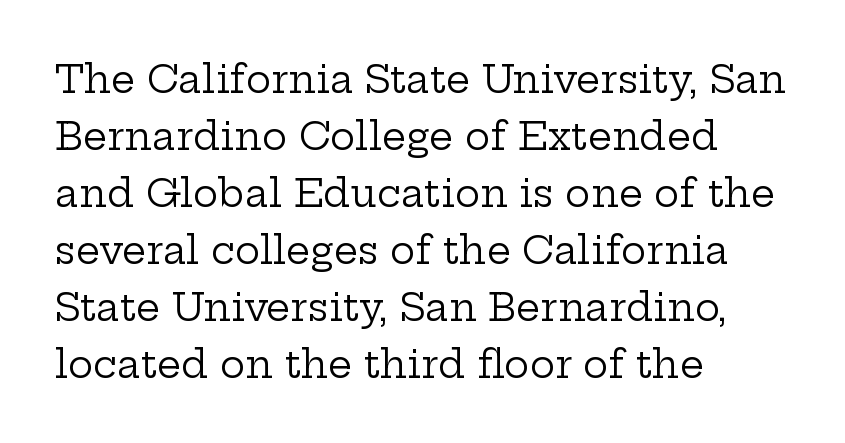
Q: Is the text bold? A: No.
Q: Is the text italic (slanted)? A: No, it is upright.
Q: Is the typeface a serif or a sans-serif typeface? A: Serif.
Q: Is the text underlined? A: No.
Q: How is the paragraph aligned? A: Left-aligned.
Q: Is the spacing between letters normal or unusually wide? A: Normal.
Q: Is the spacing between lines tight, normal or loose? A: Normal.
Q: Width (condensed, normal, or wide)? A: Wide.
Q: Stroke contrast? A: Low.
Q: x-height? A: Medium.
Q: Monospaced? A: No.
